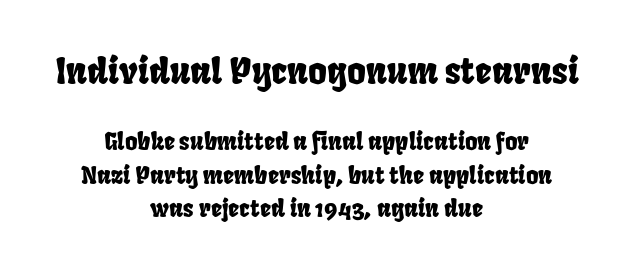
Q: Is the typeface a serif or a sans-serif typeface? A: Sans-serif.
Q: Is the text underlined? A: No.
Q: How is the paragraph aligned? A: Centered.
Q: Is the spacing between letters normal or unusually wide? A: Normal.
Q: Is the spacing between lines tight, normal or loose? A: Normal.
Q: Which block of text is set in a larger size, the first (top) or the second (bottom)? A: The first (top) one.
Q: Width (condensed, normal, or wide)? A: Condensed.
Q: Stroke contrast? A: Low.
Q: x-height? A: Large.
Q: Monospaced? A: No.
